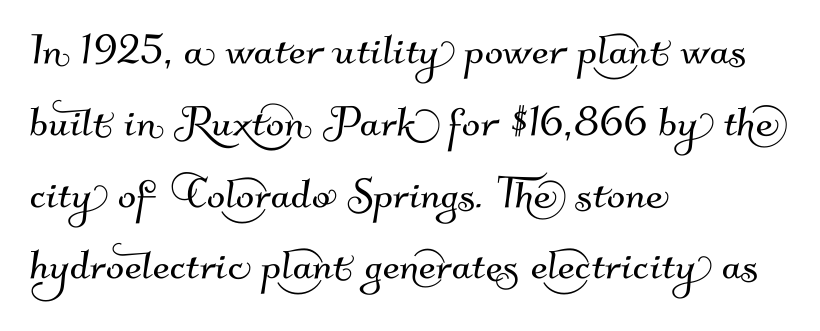
Line beginnings align vertically; line endings do not. Here the designer chose a conventional face with non-uniform glyph widths. Vertical spacing — default. No extra tracking has been applied to these lines. The passage shown is not underscored anywhere. This sample uses a sans-serif face.
